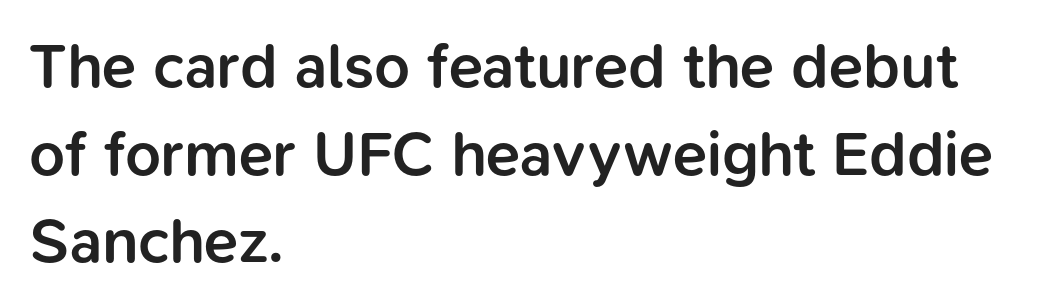
The image shows 63 px semibold sans-serif type, upright; set left-aligned, normal line spacing (1.39x), normal letter spacing, not underlined; low stroke contrast and a medium x-height.
